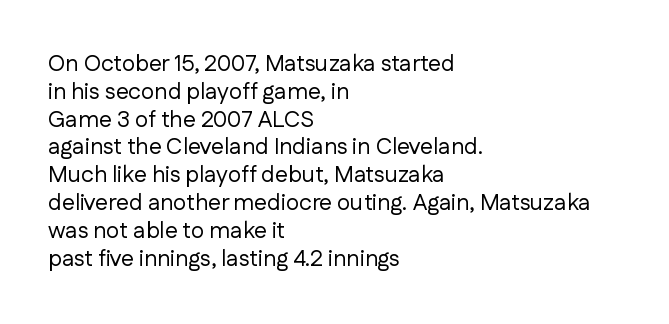
Q: Is the text bold? A: No.
Q: Is the text italic (slanted)? A: No, it is upright.
Q: Is the text underlined? A: No.
Q: How is the paragraph aligned? A: Left-aligned.
Q: Is the spacing between letters normal or unusually wide? A: Normal.
